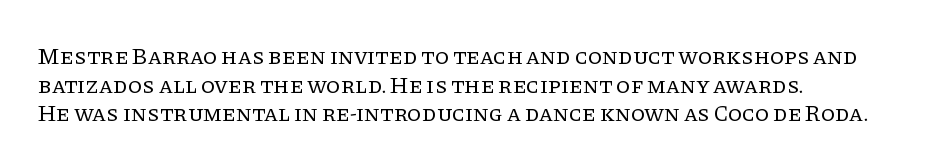
{"italic": "no", "bold": "no", "underline": "no", "align": "left", "line_spacing": "normal", "line_spacing_ratio": 1.25, "letter_spacing": "normal", "letter_spacing_em": 0.0, "glyph_px": 23}
